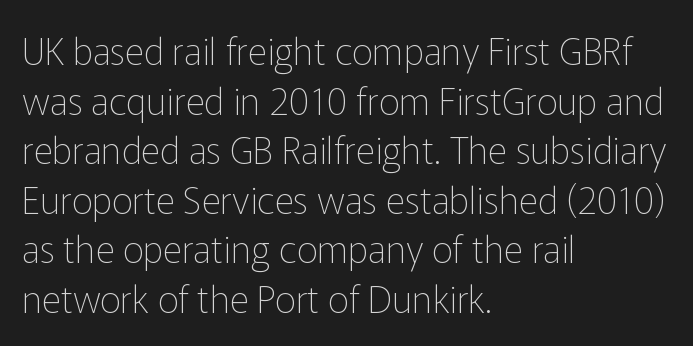
Reading down the block, your eye returns to a fixed left position each line. The passage shown stacks its lines at a standard gap. Posture: straight, roman, zero tilt. Words float on clear page, feet unadorned. The letters sit at their default tracking, neither squeezed nor spread. These lines are rendered in a variable-pitch font.
